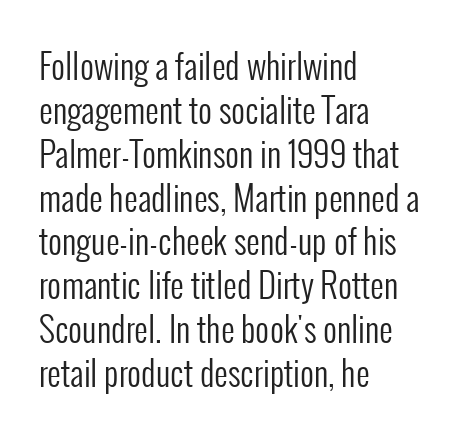
There is no visible air inserted between adjacent glyphs. Stems and bowls with no extra thickness — not bold. Looks like regular typesetting: each glyph gets only the width it needs. This sample uses an upright cut, with every glyph sitting square on the baseline. Short and long lines alike share a common starting point at left. This rendering features lettering with no underline.
